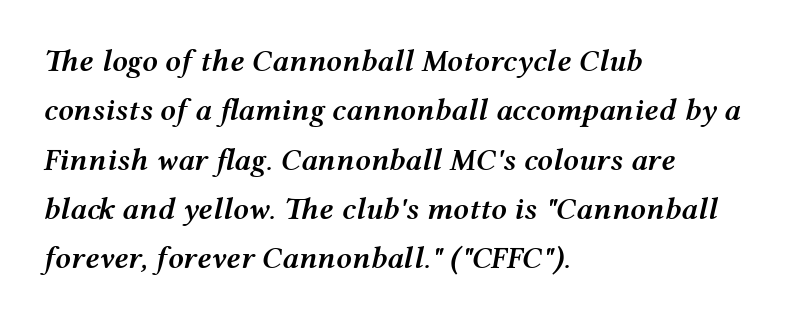
Q: Is the text bold? A: Semi-bold.
Q: Is the text italic (slanted)? A: Yes, it leans right by about 12 degrees.
Q: Is the text underlined? A: No.
Q: How is the paragraph aligned? A: Left-aligned.
Q: Is the spacing between letters normal or unusually wide? A: Normal.
Q: Is the spacing between lines tight, normal or loose? A: Normal.
Q: Width (condensed, normal, or wide)? A: Wide.
Q: Stroke contrast? A: Medium.
Q: x-height? A: Medium.
Q: Monospaced? A: No.
